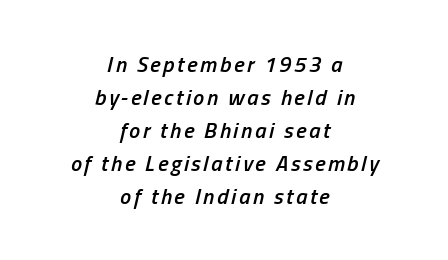
{"italic": "yes", "lean": "right", "slant_degrees": 13, "bold": "semi", "underline": "no", "align": "center", "line_spacing": "normal", "line_spacing_ratio": 1.5, "glyph_px": 22}
